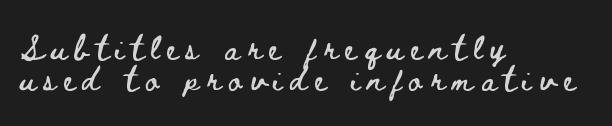
Glyph-to-glyph distance is far greater than everyday printed text. The foot of each line stays bare and open. Every row of glyphs begins at an identical x-position on the left. One glance says typical: line gaps are just what's usual.
